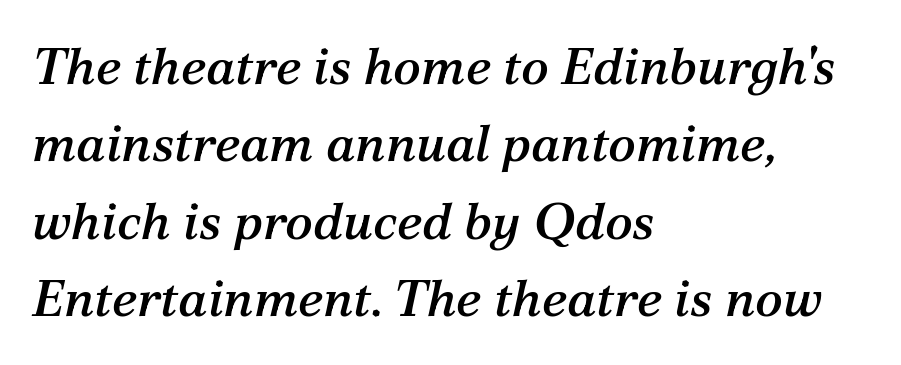
Glyph-to-glyph distance matches everyday printed text. Descenders are the only things crossing below the line. These lines are set flush left with a ragged right edge. The line-height multiplier appears to be the usual default. Here the designer chose a conventional face with non-uniform glyph widths.
